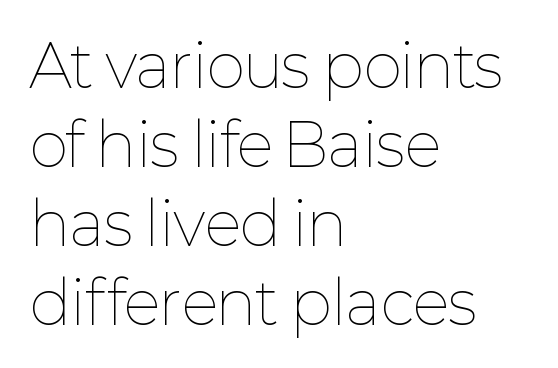
Q: Is the text bold? A: No.
Q: Is the text italic (slanted)? A: No, it is upright.
Q: Is the text underlined? A: No.
Q: How is the paragraph aligned? A: Left-aligned.
Q: Is the spacing between letters normal or unusually wide? A: Normal.
Q: Is the spacing between lines tight, normal or loose? A: Normal.
Q: Width (condensed, normal, or wide)? A: Normal.
Q: Stroke contrast? A: Low.
Q: x-height? A: Medium.
Q: Monospaced? A: No.
